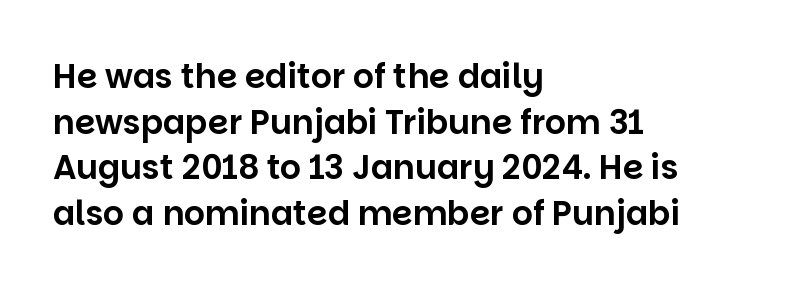
{"serif": "no", "italic": "no", "width": "normal", "stroke_contrast": "low", "x_height": "large", "monospaced": "no", "underline": "no", "align": "left", "line_spacing": "normal", "line_spacing_ratio": 1.38, "letter_spacing": "normal", "letter_spacing_em": 0.0, "glyph_px": 33}
